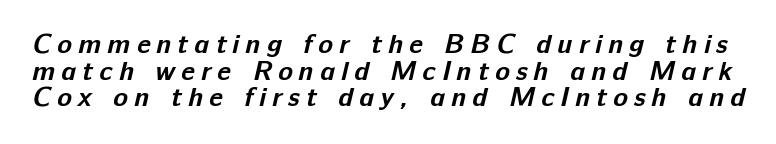
How are the letters spaced? Widely, with obvious added tracking. Closely set lines give the paragraph a compact silhouette. Underlining? Definitely not there. What weight is shown? A full bold with thick strokes.
